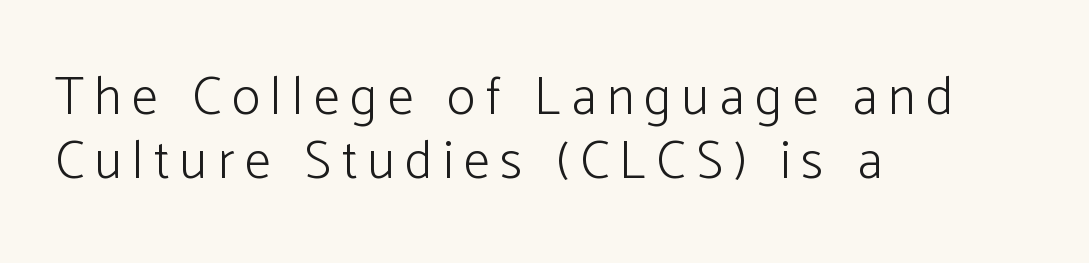
The image shows 53 px light sans-serif type, upright; set left-aligned, line spacing 1.21x, unusually wide letter spacing (+0.2 em), not underlined; low stroke contrast and a medium x-height.
